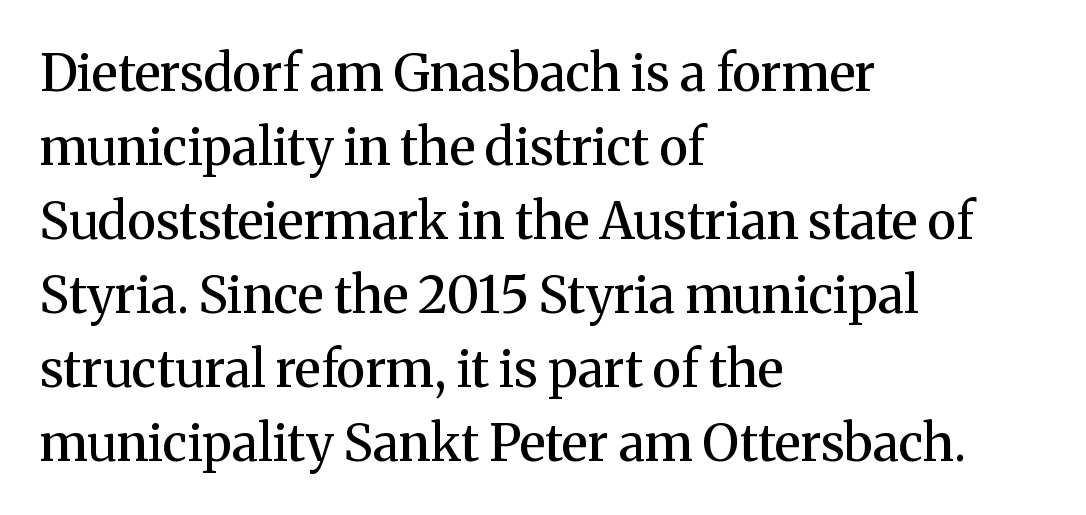
Ordinary non-slanted type is in use. Stems and bowls a touch heavier than normal — semibold. The rendering uses a moderate line-height, typical for paragraphs. No extra tracking has been applied to these lines. Each letter's strokes conclude with small projecting serifs.
